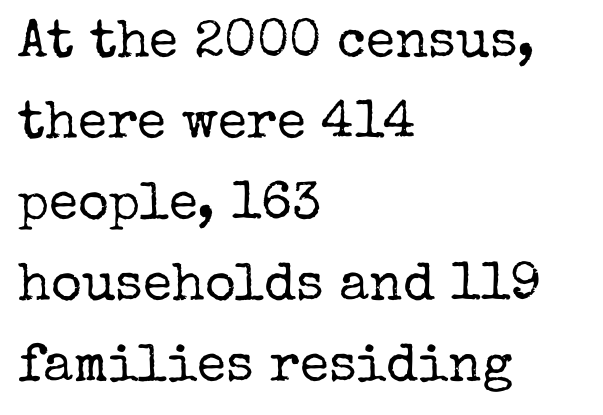
Q: Is the text bold? A: No.
Q: Is the text italic (slanted)? A: No, it is upright.
Q: Is the typeface a serif or a sans-serif typeface? A: Serif.
Q: Is the text underlined? A: No.
Q: How is the paragraph aligned? A: Left-aligned.
Q: Is the spacing between letters normal or unusually wide? A: Normal.
Q: Is the spacing between lines tight, normal or loose? A: Normal.
Q: Width (condensed, normal, or wide)? A: Normal.
Q: Stroke contrast? A: Low.
Q: x-height? A: Medium.
Q: Monospaced? A: No.
